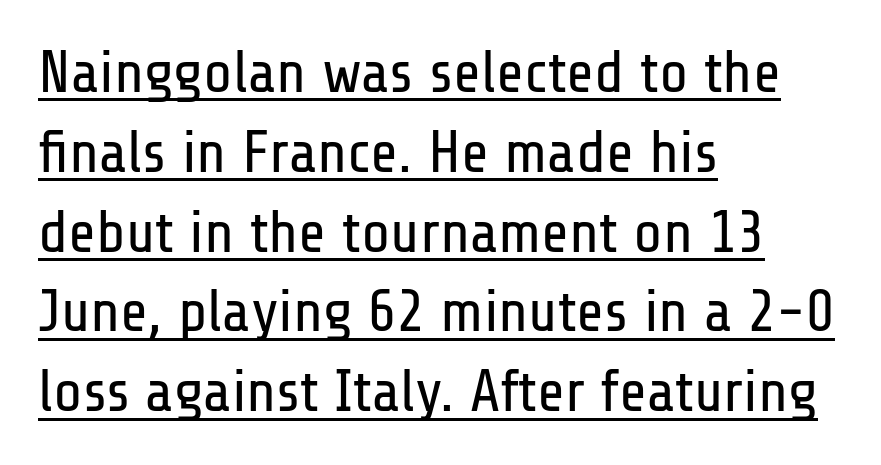
Q: Is the text bold? A: No.
Q: Is the text italic (slanted)? A: No, it is upright.
Q: Is the typeface a serif or a sans-serif typeface? A: Sans-serif.
Q: Is the text underlined? A: Yes.
Q: How is the paragraph aligned? A: Left-aligned.
Q: Is the spacing between letters normal or unusually wide? A: Normal.
Q: Is the spacing between lines tight, normal or loose? A: Normal.
Q: Width (condensed, normal, or wide)? A: Condensed.
Q: Stroke contrast? A: Low.
Q: x-height? A: Medium.
Q: Monospaced? A: No.
